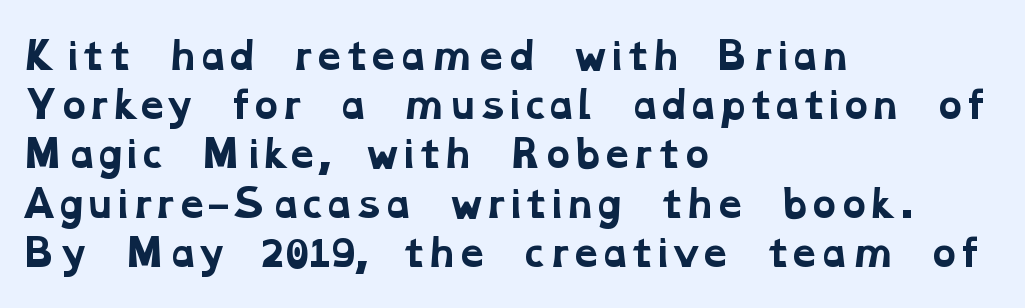
The ragged edge is on the right, which tells us the setting is flush left. Descenders hang freely into open space. Nothing unusual about the tracking: characters are spaced as the font intends. These lines are rendered in a variable-pitch font.
